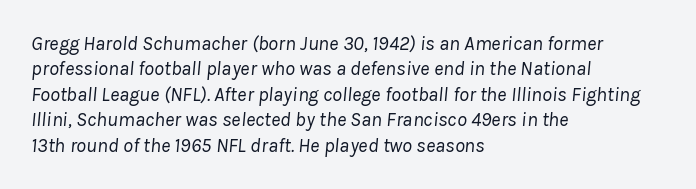
The image shows 20 px text type, italic (leaning right); set left-aligned, normal line spacing (1.27x), normal letter spacing, not underlined.
